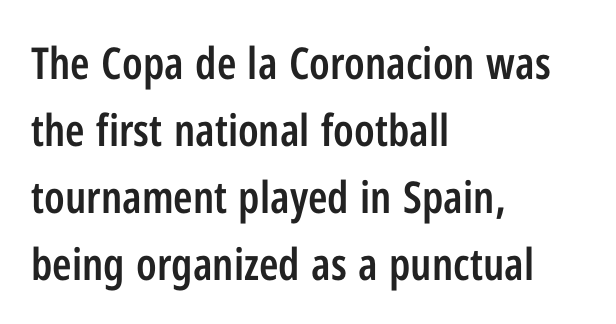
The image shows 44 px semibold, condensed sans-serif type, upright; set left-aligned, normal line spacing (1.52x), normal letter spacing, not underlined; low stroke contrast and a medium x-height.
